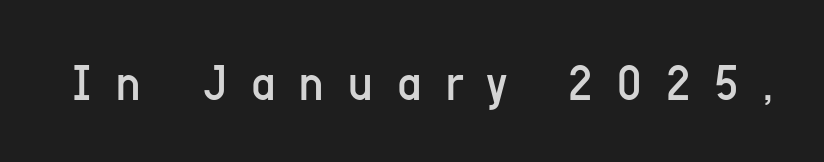
{"serif": "no", "italic": "no", "bold": "no", "weight": "regular", "width": "condensed", "stroke_contrast": "low", "x_height": "medium", "monospaced": "no", "underline": "no", "letter_spacing": "wide", "letter_spacing_em": 0.47, "glyph_px": 52}
